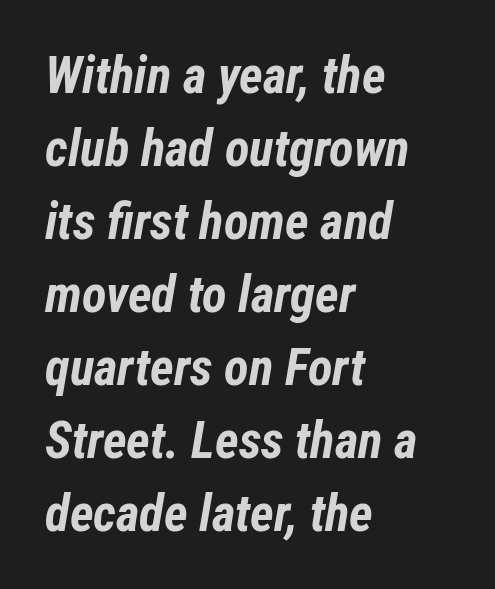
Each line starts at the same left margin while the right side varies. Thick stems and heavy bowls — unmistakably bold. Style check: oblique. The designer left line spacing at the default. Character widths vary here, with narrow letters taking less room than wide ones. Descenders hang freely into open space.
